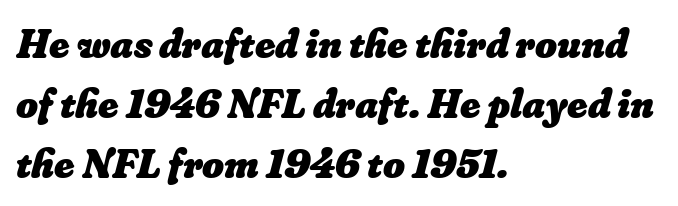
Q: Is the text bold? A: Yes.
Q: Is the text underlined? A: No.
Q: How is the paragraph aligned? A: Left-aligned.
Q: Is the spacing between letters normal or unusually wide? A: Normal.
Q: Is the spacing between lines tight, normal or loose? A: Normal.
Q: Width (condensed, normal, or wide)? A: Normal.
Q: Stroke contrast? A: Low.
Q: x-height? A: Small.
Q: Monospaced? A: No.
